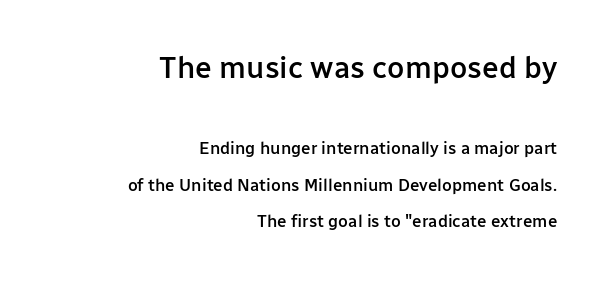
The image shows 30 px semibold sans-serif type, upright; set right-aligned, loose line spacing (2.14x), normal letter spacing, not underlined; the first (top) block is 1.76x larger; low stroke contrast and a medium x-height.
